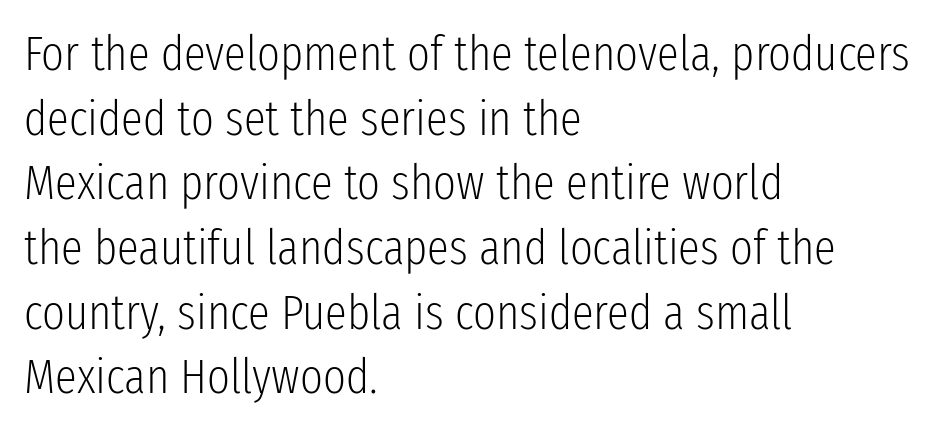
The compositor pushed each line to the left boundary. The specimen omits any rule beneath the text block's lines. The letters carry no serifs — their stems end cleanly without finishing strokes. The cut favours lightness, reaching ordinary text weight at its darkest. These lines are rendered in a variable-pitch font. These lines keep a tight, regular rhythm from letter to letter.
